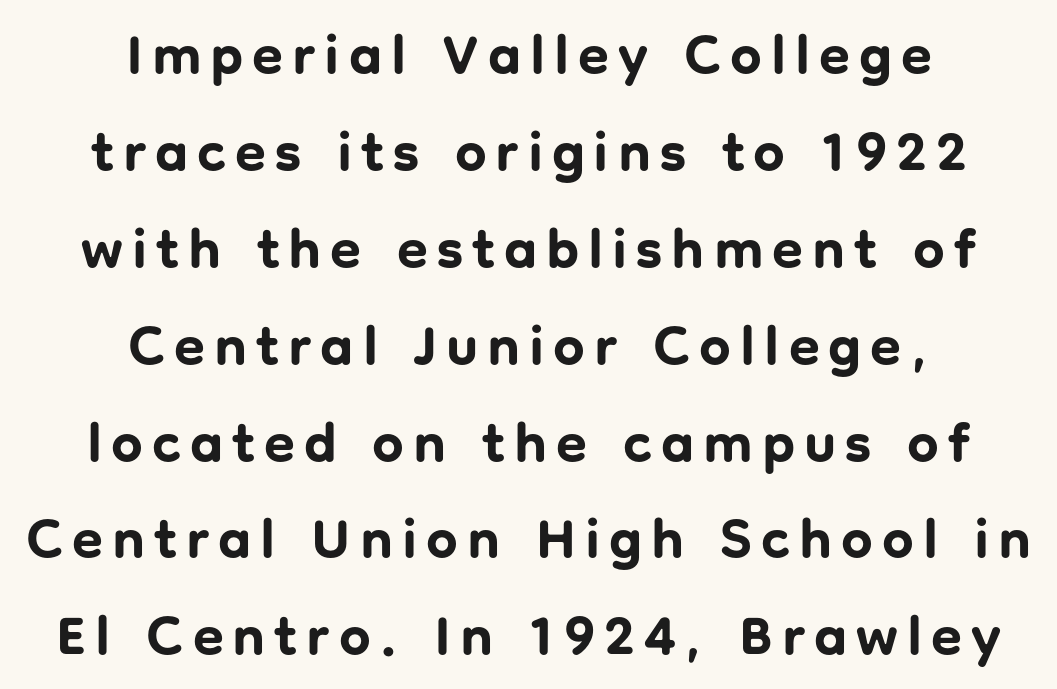
{"serif": "no", "italic": "no", "bold": "yes", "weight": "bold", "width": "normal", "stroke_contrast": "low", "x_height": "medium", "monospaced": "no", "underline": "no", "align": "center", "line_spacing_ratio": 1.73, "glyph_px": 56}
